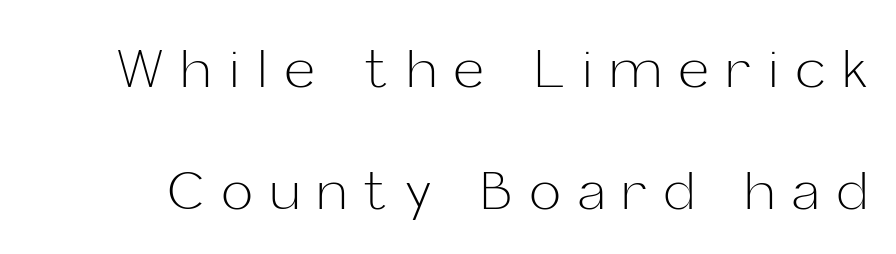
The image shows 52 px light sans-serif type, upright; set loose line spacing (2.35x), unusually wide letter spacing (+0.34 em), not underlined; low stroke contrast and a medium x-height.
